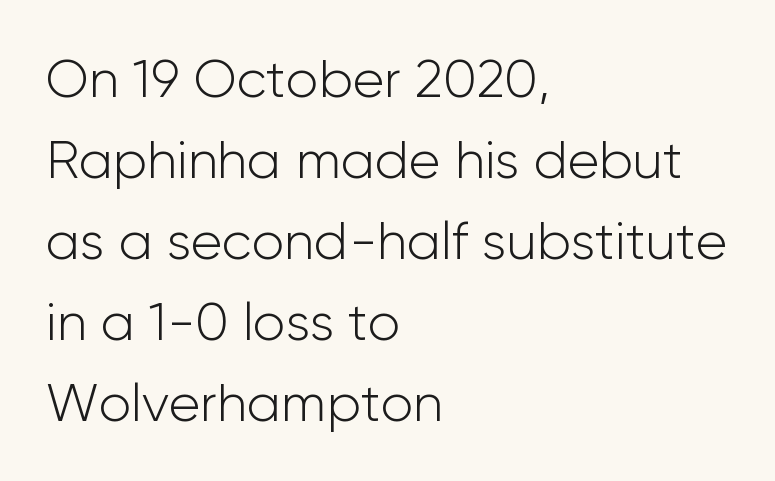
{"serif": "no", "italic": "no", "bold": "no", "weight": "light", "width": "normal", "stroke_contrast": "low", "x_height": "medium", "monospaced": "no", "underline": "no", "align": "left", "line_spacing": "normal", "line_spacing_ratio": 1.53, "letter_spacing": "normal", "letter_spacing_em": 0.0, "glyph_px": 53}
